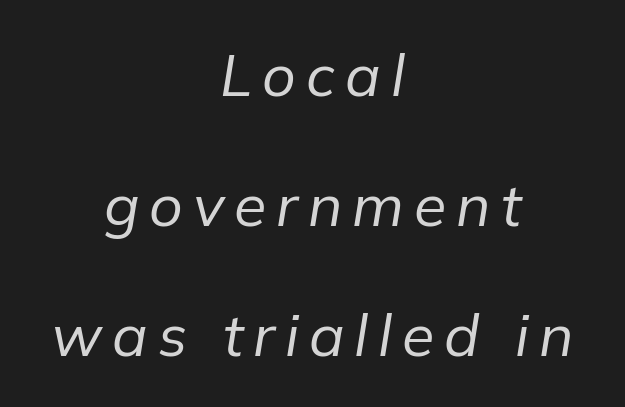
{"italic": "yes", "lean": "right", "slant_degrees": 9, "bold": "no", "weight": "regular", "width": "normal", "stroke_contrast": "low", "x_height": "medium", "monospaced": "no", "underline": "no", "align": "center", "line_spacing": "loose", "line_spacing_ratio": 2.2, "glyph_px": 59}
